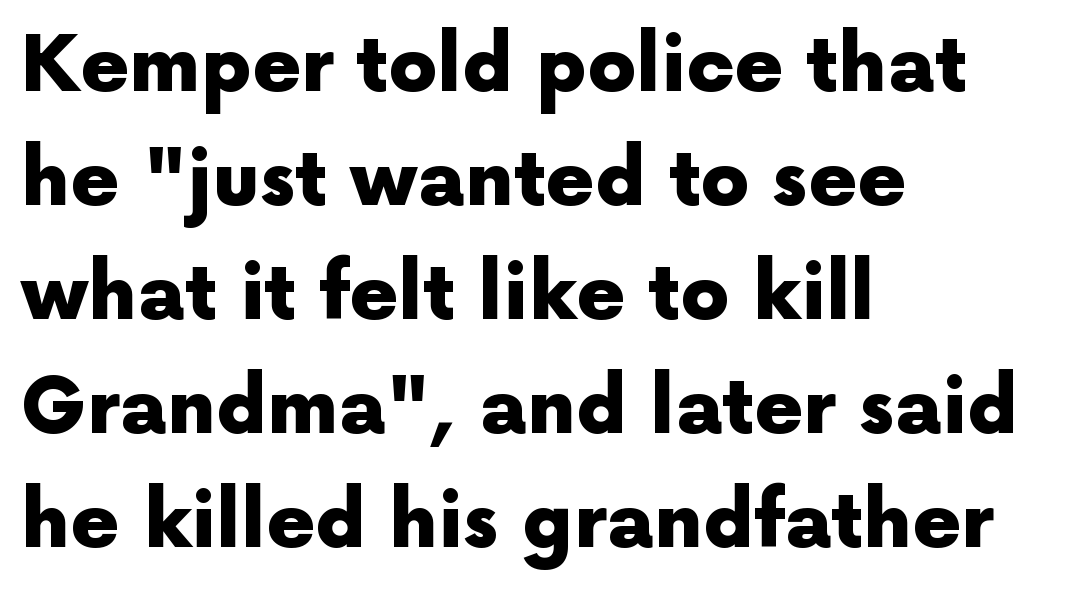
The image shows 77 px heavy sans-serif type, upright; set left-aligned, normal line spacing (1.48x), normal letter spacing, not underlined; a medium x-height.
